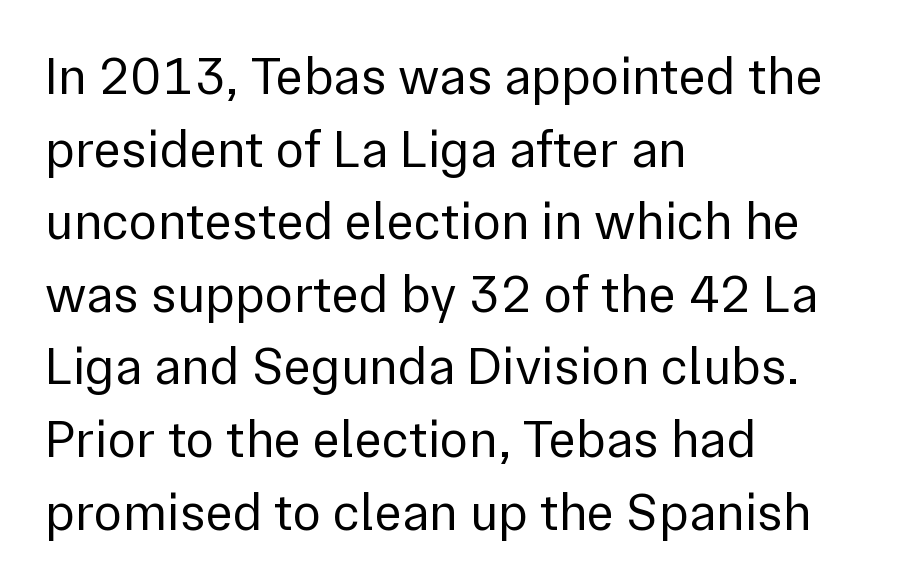
{"serif": "no", "italic": "no", "bold": "no", "weight": "regular", "width": "normal", "x_height": "medium", "monospaced": "no", "underline": "no", "align": "left", "line_spacing": "normal", "line_spacing_ratio": 1.37, "letter_spacing": "normal", "letter_spacing_em": 0.0, "glyph_px": 53}
